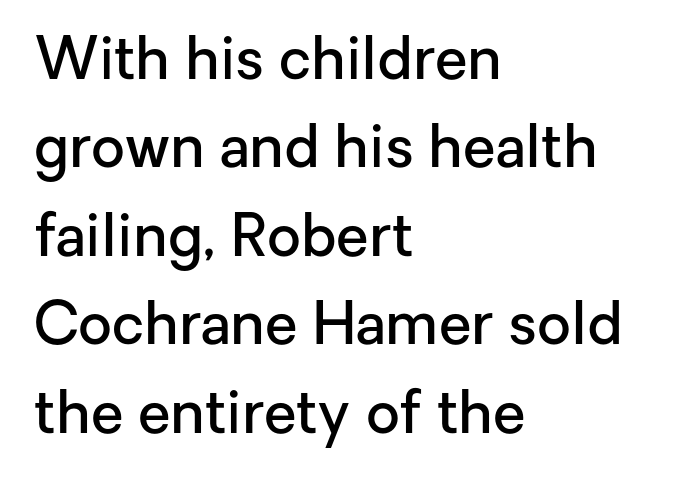
Q: Is the text bold? A: Semi-bold.
Q: Is the text italic (slanted)? A: No, it is upright.
Q: Is the typeface a serif or a sans-serif typeface? A: Sans-serif.
Q: Is the text underlined? A: No.
Q: How is the paragraph aligned? A: Left-aligned.
Q: Is the spacing between letters normal or unusually wide? A: Normal.
Q: Is the spacing between lines tight, normal or loose? A: Normal.
Q: Width (condensed, normal, or wide)? A: Normal.
Q: Stroke contrast? A: Low.
Q: x-height? A: Medium.
Q: Monospaced? A: No.
